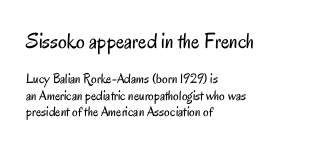
The image shows 22 px text type, upright; set left-aligned, line spacing 1.17x, normal letter spacing, not underlined; the first (top) block is 1.57x larger.
